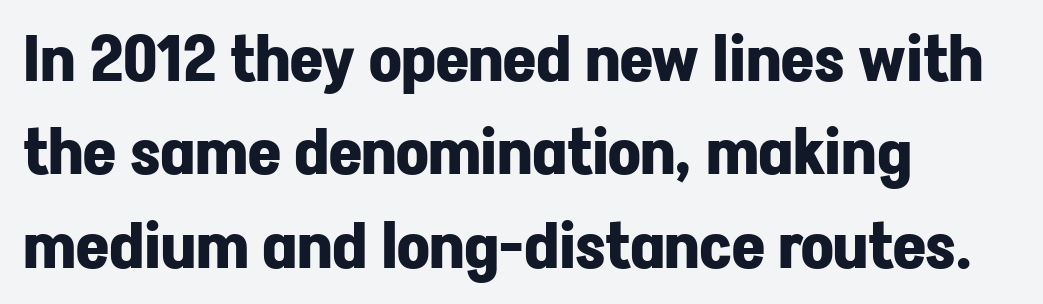
Q: Is the text bold? A: Yes.
Q: Is the text italic (slanted)? A: No, it is upright.
Q: Is the typeface a serif or a sans-serif typeface? A: Sans-serif.
Q: Is the text underlined? A: No.
Q: How is the paragraph aligned? A: Left-aligned.
Q: Is the spacing between letters normal or unusually wide? A: Normal.
Q: Is the spacing between lines tight, normal or loose? A: Normal.
Q: Width (condensed, normal, or wide)? A: Normal.
Q: Stroke contrast? A: Low.
Q: x-height? A: Medium.
Q: Monospaced? A: No.
